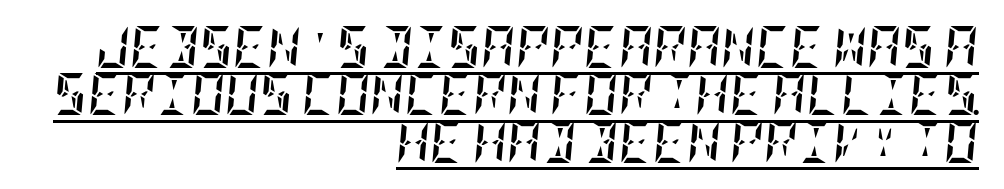
One-word summary of the alignment: right. The lettering tilts uniformly, giving the passage an italic look. These lines carry a lot of weight — the face is fully bold. Honestly, the letter spacing is just normal — you wouldn't notice it. A rule runs beneath these lines of type. These lines huddle together more closely than default settings would place them.
